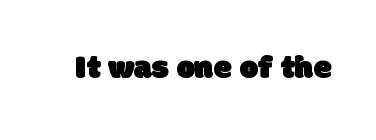
The image shows 33 px sans-serif type; set normal letter spacing, not underlined; low stroke contrast and a large x-height.
